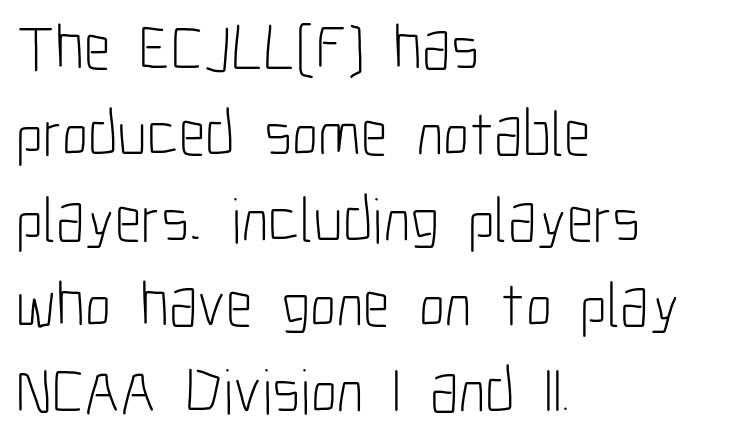
The typesetter chose a ragged-right arrangement here. The lettering holds an erect, upright posture throughout. Look at the tracking — it's just the regular setting, nothing added. Weight: regular or lighter. The zone under the glyphs is completely vacant. Compared with typical paragraphs, the rows here are spaced about the same.
